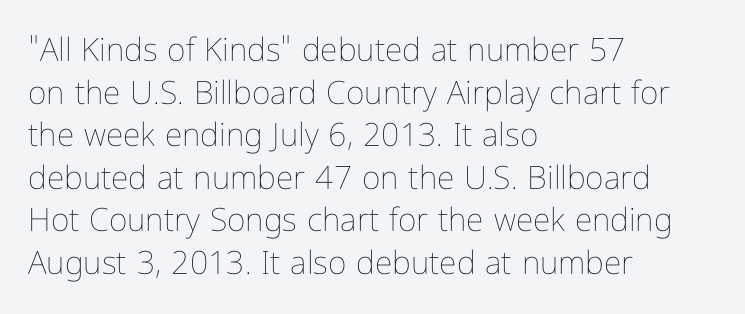
Q: Is the text bold? A: No.
Q: Is the text italic (slanted)? A: No, it is upright.
Q: Is the text underlined? A: No.
Q: How is the paragraph aligned? A: Left-aligned.
Q: Is the spacing between letters normal or unusually wide? A: Normal.
Q: Is the spacing between lines tight, normal or loose? A: Normal.
Q: Width (condensed, normal, or wide)? A: Condensed.
Q: Stroke contrast? A: Low.
Q: x-height? A: Medium.
Q: Monospaced? A: No.
